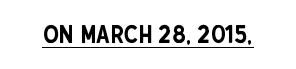
Q: Is the text italic (slanted)? A: No, it is upright.
Q: Is the text underlined? A: Yes.
Q: Is the spacing between letters normal or unusually wide? A: Normal.
